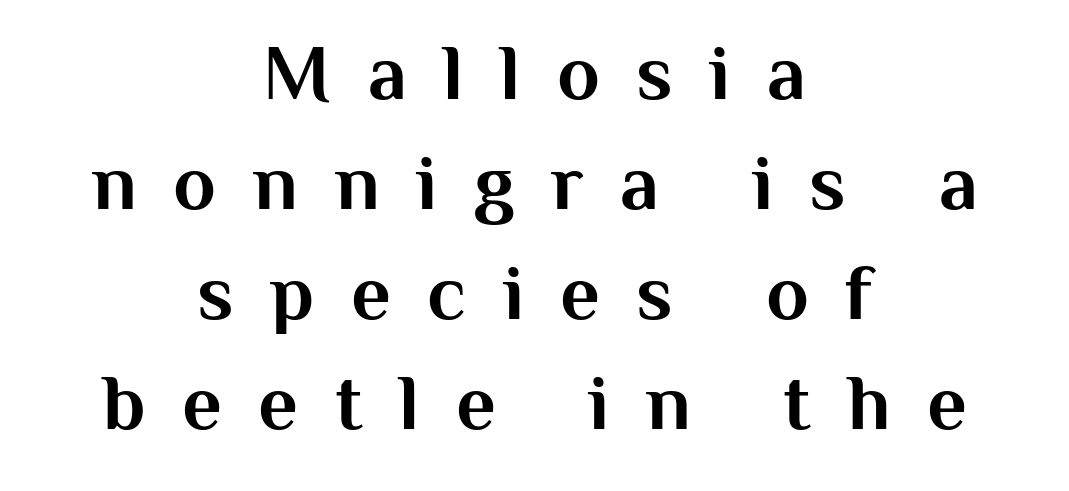
The image shows 78 px bold sans-serif type, upright; set centered, normal line spacing (1.41x), unusually wide letter spacing (+0.47 em), not underlined; medium stroke contrast and a medium x-height.
